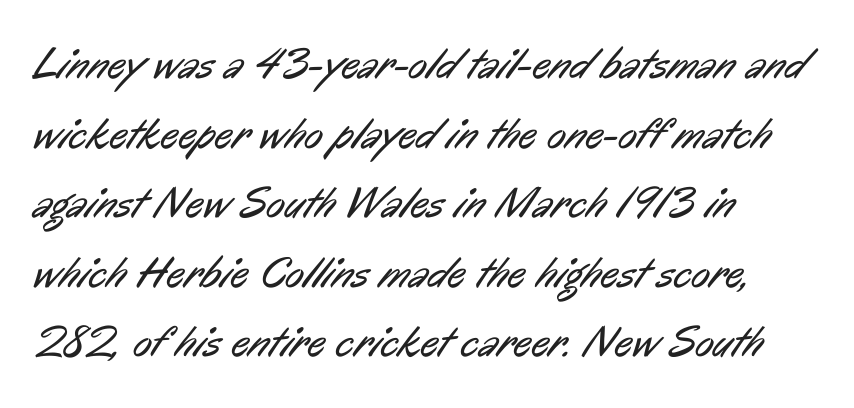
Leftover space on each line is placed entirely after the last word. Here the designer chose a conventional face with non-uniform glyph widths. Has an underline been added? It has not. If you measured baseline to baseline, you'd find a middling distance.
